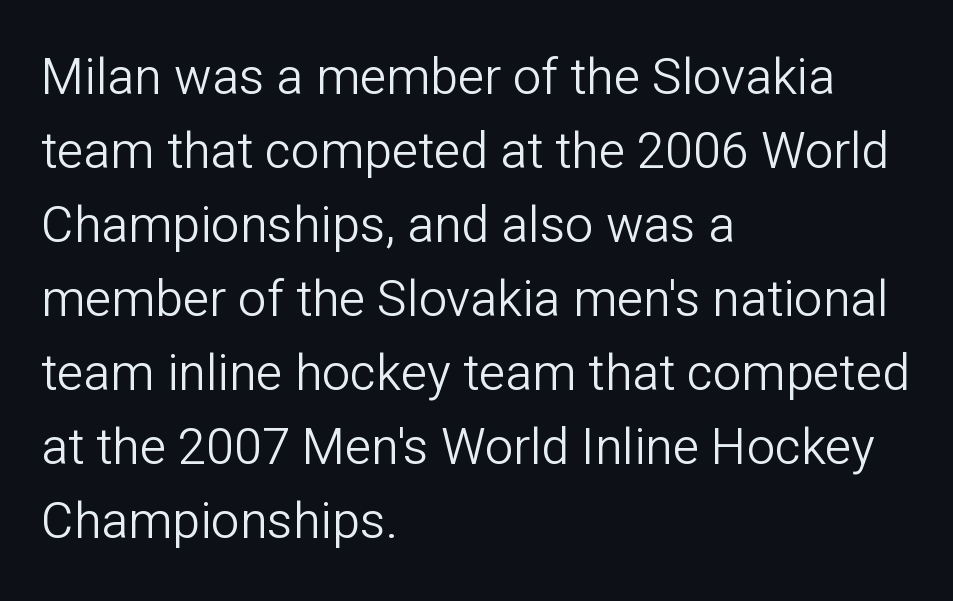
The image shows 50 px light sans-serif type, upright; set left-aligned, normal line spacing (1.48x), normal letter spacing, not underlined; low stroke contrast and a medium x-height.
